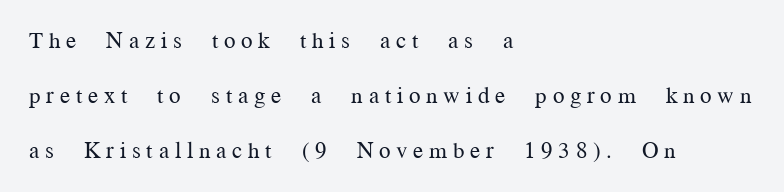
The lettering holds an erect, upright posture throughout. The string is rendered with underlining switched off. Tracking value appears strongly positive — letters spread wide. Ink coverage per letter is moderate at most. Horizontal alignment here is leftward, the default for most running prose. If you measured baseline to baseline, you'd find a long distance.
